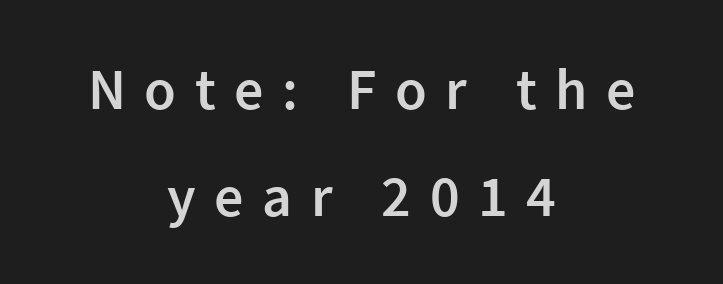
{"serif": "no", "italic": "no", "bold": "semi", "weight": "semibold", "width": "normal", "stroke_contrast": "low", "x_height": "medium", "monospaced": "no", "underline": "no", "align": "center", "line_spacing_ratio": 1.85, "letter_spacing": "wide", "letter_spacing_em": 0.32, "glyph_px": 58}
